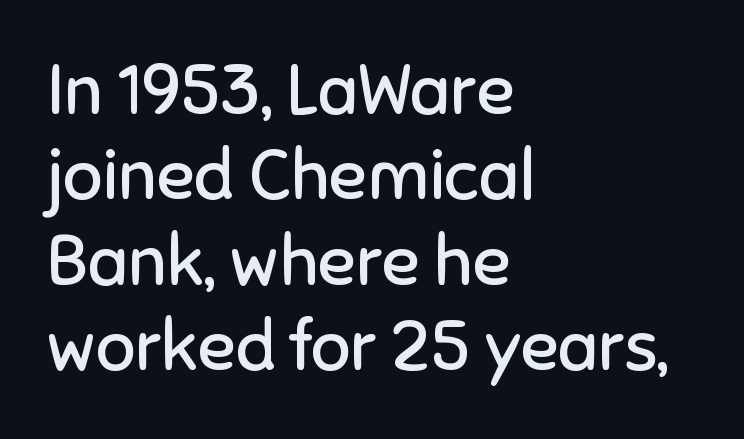
{"serif": "no", "italic": "no", "bold": "no", "weight": "regular", "width": "normal", "stroke_contrast": "low", "x_height": "medium", "monospaced": "no", "underline": "no", "align": "left", "line_spacing_ratio": 1.22, "letter_spacing": "normal", "letter_spacing_em": 0.0, "glyph_px": 70}
